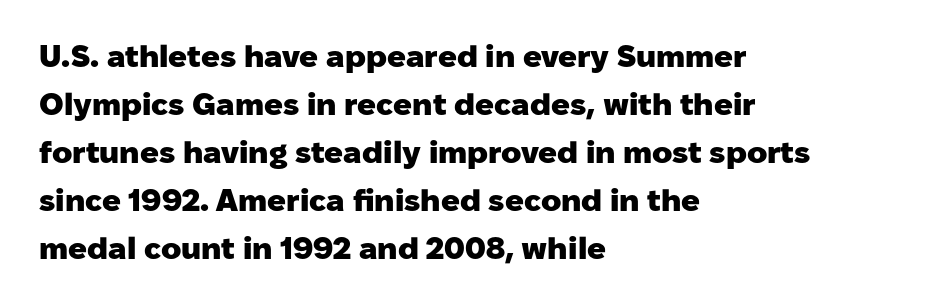
{"serif": "no", "italic": "no", "bold": "yes", "weight": "heavy", "width": "normal", "stroke_contrast": "low", "x_height": "medium", "monospaced": "no", "underline": "no", "align": "left", "line_spacing": "normal", "line_spacing_ratio": 1.55, "letter_spacing": "normal", "letter_spacing_em": 0.0, "glyph_px": 31}
